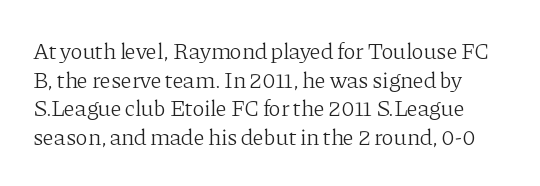
Q: Is the text bold? A: No.
Q: Is the text italic (slanted)? A: No, it is upright.
Q: Is the text underlined? A: No.
Q: Is the spacing between letters normal or unusually wide? A: Normal.
